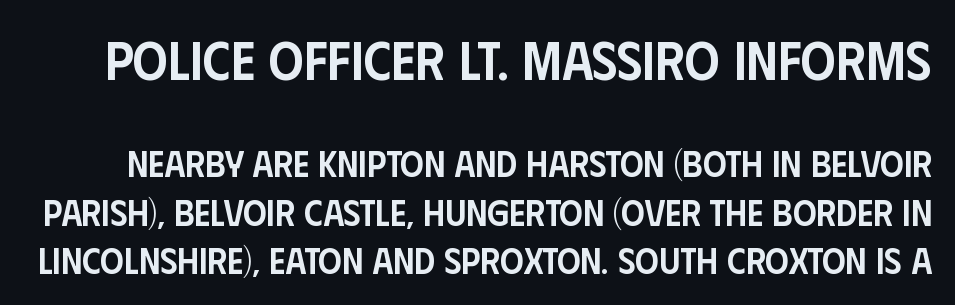
The composition opens big and finishes small. No word sits above an underline. I'd describe the lettering as semibold — firm but not a full bold. Check where the strokes stop: nothing finishes them off — pure sans.
